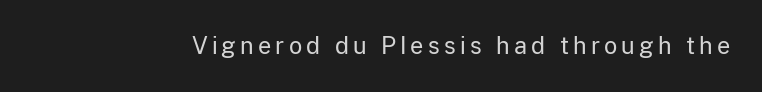
Honestly, there is no underline to notice here at all. This is roman type, the default non-slanted kind. Weight: not bold — regular or lighter.
